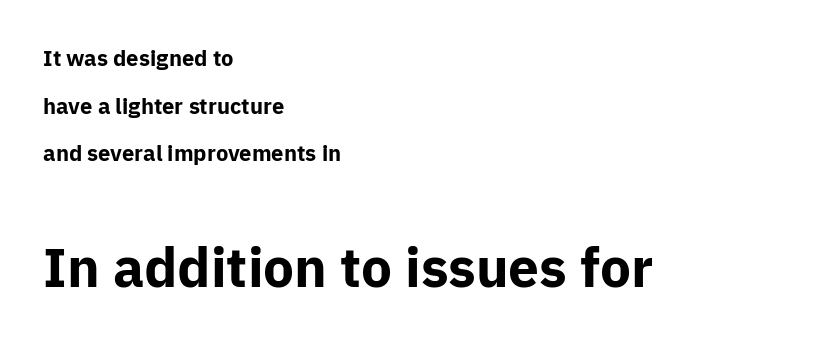
Q: Is the text bold? A: Yes.
Q: Is the text italic (slanted)? A: No, it is upright.
Q: Is the typeface a serif or a sans-serif typeface? A: Sans-serif.
Q: Is the text underlined? A: No.
Q: How is the paragraph aligned? A: Left-aligned.
Q: Is the spacing between letters normal or unusually wide? A: Normal.
Q: Is the spacing between lines tight, normal or loose? A: Loose.
Q: Which block of text is set in a larger size, the first (top) or the second (bottom)? A: The second (bottom) one.
Q: Width (condensed, normal, or wide)? A: Normal.
Q: Stroke contrast? A: Low.
Q: x-height? A: Medium.
Q: Monospaced? A: No.
